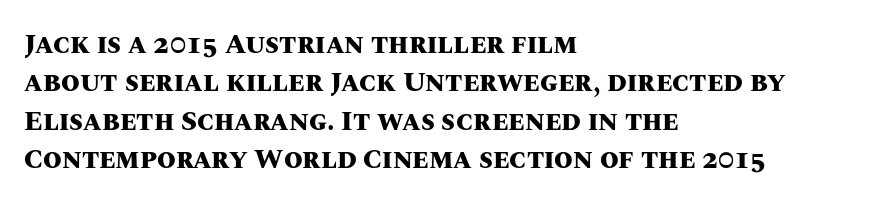
The image shows 27 px bold type, upright; set left-aligned, normal line spacing (1.42x), normal letter spacing, not underlined.
